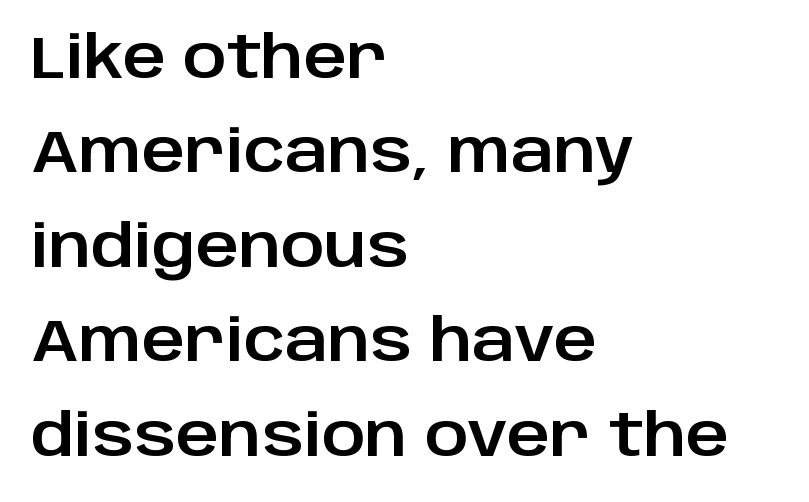
The lines in this sample share a left origin and differ only in where they stop. You can tell from the bare stems that sans-serif type was used. The horizontal fit of the characters is conventional and even. Descender tails drop into unmarked territory. Varying glyph widths throughout — classic text-font behaviour.
